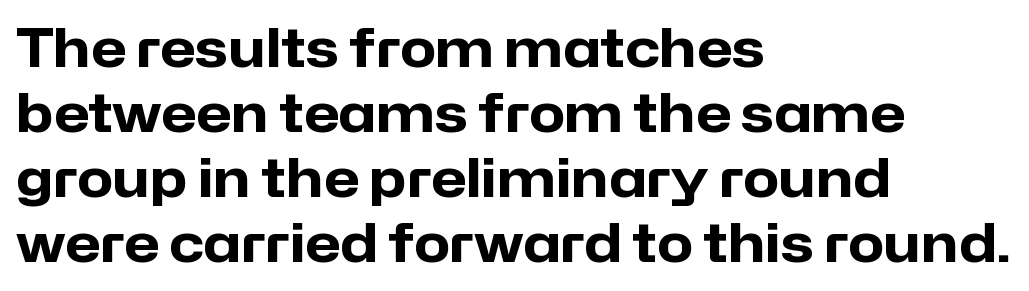
{"serif": "no", "italic": "no", "bold": "yes", "weight": "heavy", "width": "normal", "stroke_contrast": "low", "x_height": "medium", "monospaced": "no", "underline": "no", "align": "left", "line_spacing": "normal", "line_spacing_ratio": 1.25, "letter_spacing": "normal", "letter_spacing_em": 0.0, "glyph_px": 52}
